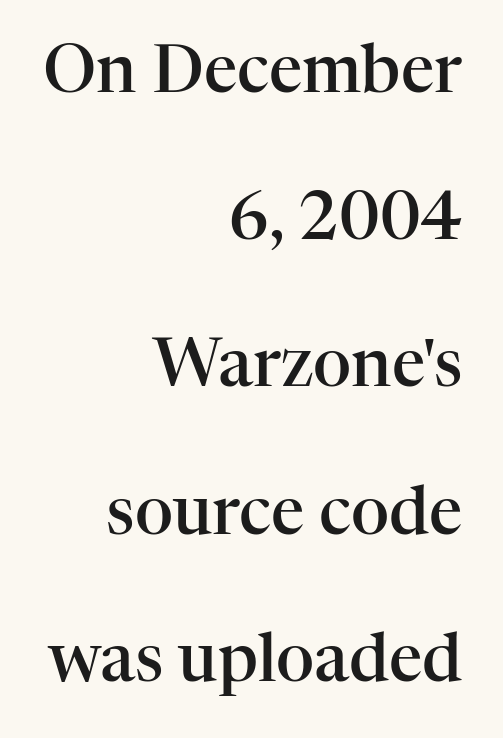
Q: Is the text bold? A: Semi-bold.
Q: Is the text italic (slanted)? A: No, it is upright.
Q: Is the typeface a serif or a sans-serif typeface? A: Serif.
Q: Is the text underlined? A: No.
Q: How is the paragraph aligned? A: Right-aligned.
Q: Is the spacing between letters normal or unusually wide? A: Normal.
Q: Is the spacing between lines tight, normal or loose? A: Loose.
Q: Width (condensed, normal, or wide)? A: Normal.
Q: Stroke contrast? A: High.
Q: x-height? A: Medium.
Q: Monospaced? A: No.
